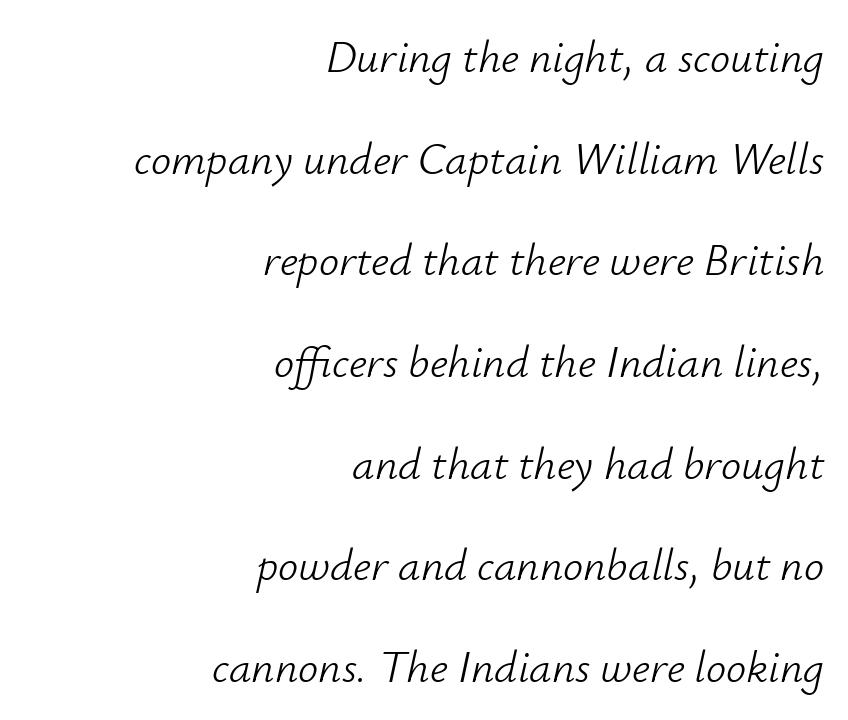
Looks like regular typesetting: each glyph gets only the width it needs. Vertical stems look standard width or narrower in stroke. A typesetter would call this zero additional tracking. A flush-right, rag-left setting is used for this passage.
